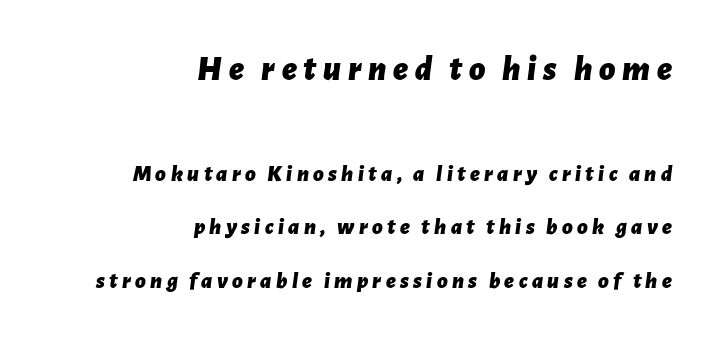
Q: Is the text bold? A: Yes.
Q: Is the text italic (slanted)? A: Yes, it leans right by about 7 degrees.
Q: Is the text underlined? A: No.
Q: How is the paragraph aligned? A: Right-aligned.
Q: Is the spacing between lines tight, normal or loose? A: Loose.
Q: Which block of text is set in a larger size, the first (top) or the second (bottom)? A: The first (top) one.
Q: Width (condensed, normal, or wide)? A: Normal.
Q: Stroke contrast? A: Low.
Q: x-height? A: Medium.
Q: Monospaced? A: No.
